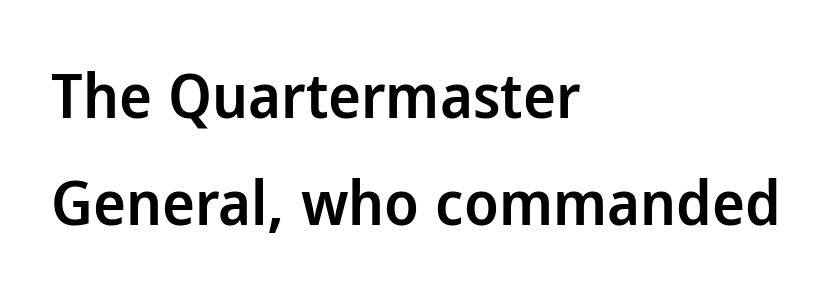
The image shows 62 px semibold sans-serif type, upright; set left-aligned, line spacing 1.73x, normal letter spacing, not underlined; low stroke contrast and a medium x-height.
